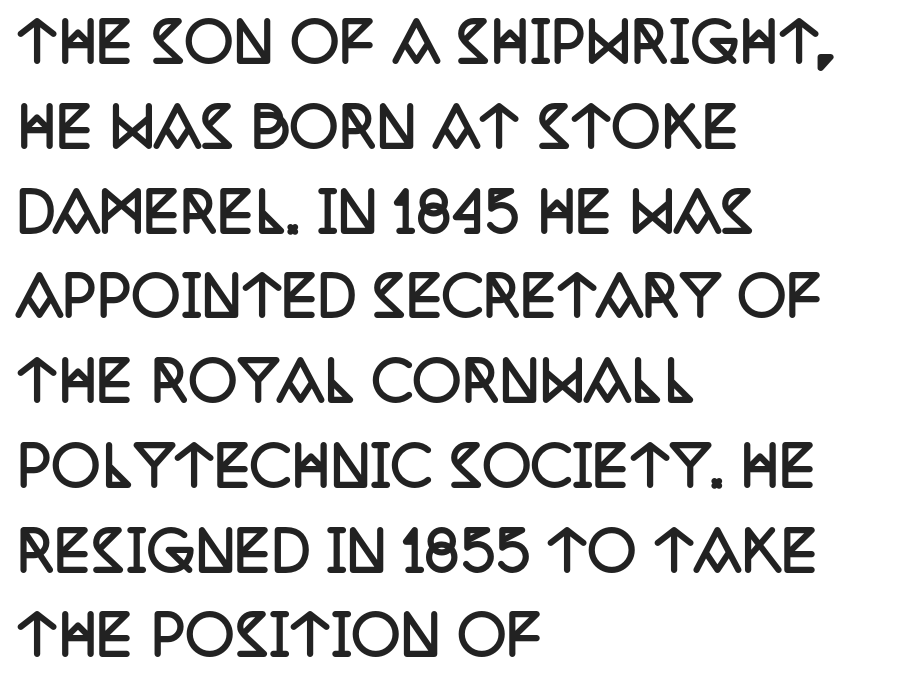
Horizontal alignment here is leftward, the default for most running prose. The type is set solid horizontally, with unmodified tracking. The passage shown is typed in a proportional face where columns would drift. The strokes are fattened all the way to bold.
